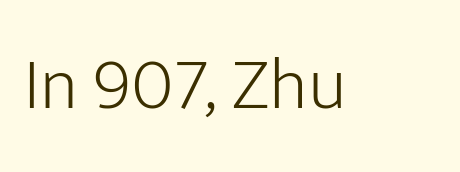
{"serif": "no", "italic": "no", "bold": "no", "weight": "light", "width": "normal", "stroke_contrast": "low", "x_height": "medium", "monospaced": "no", "underline": "no", "letter_spacing": "normal", "letter_spacing_em": 0.0, "glyph_px": 74}
